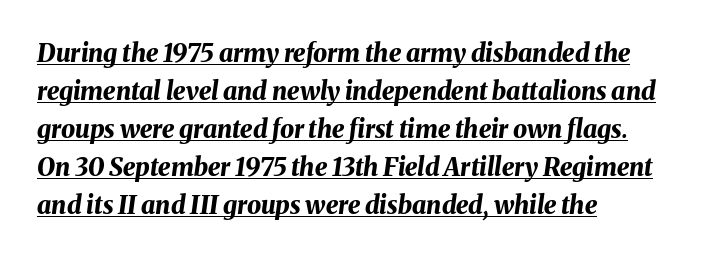
{"italic": "yes", "lean": "right", "slant_degrees": 8, "bold": "yes", "underline": "yes", "align": "left", "line_spacing": "normal", "line_spacing_ratio": 1.52, "letter_spacing": "normal", "letter_spacing_em": 0.0, "glyph_px": 25}
